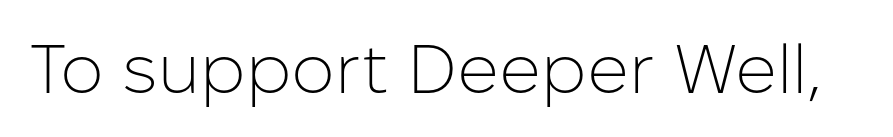
{"serif": "no", "italic": "no", "bold": "no", "weight": "light", "width": "normal", "stroke_contrast": "low", "x_height": "medium", "monospaced": "no", "underline": "no", "letter_spacing": "normal", "letter_spacing_em": 0.0, "glyph_px": 69}
